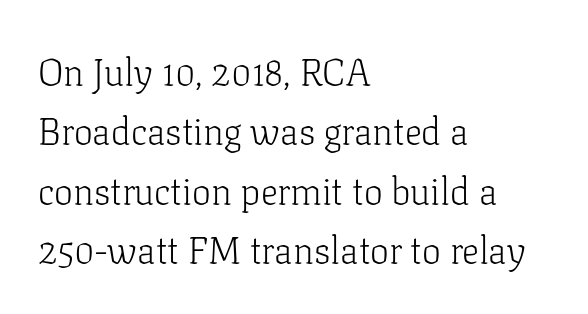
Normally led — the rows are evenly, conventionally spaced. The strokes carry an ordinary text weight at most. A classic flush-left, rag-right setting is used for this passage. The letters sit at their default tracking, neither squeezed nor spread. Proportional: the letters do not fall into vertical columns.
